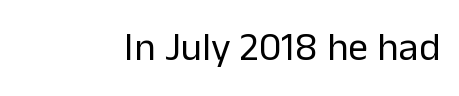
No italicization has been applied; the sample stays upright. The space directly below the letters is spotless. There is no visible air inserted between adjacent glyphs. Is this a heavy cut? Hardly; it is regular or lighter.
